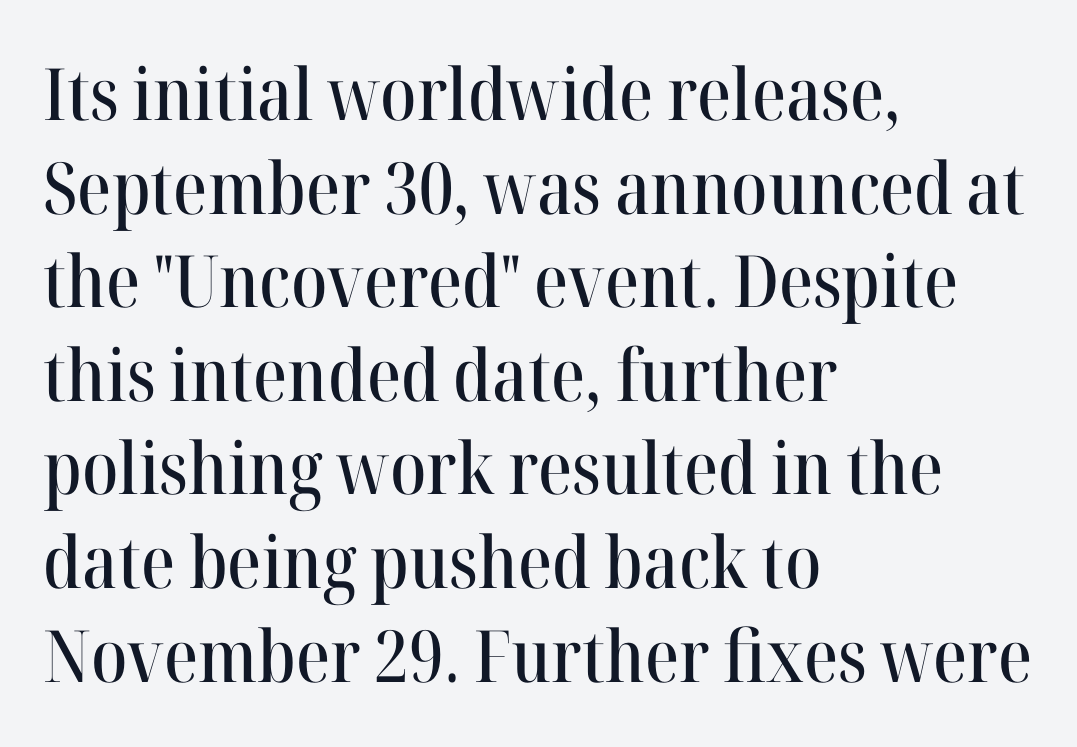
{"serif": "yes", "italic": "no", "width": "normal", "stroke_contrast": "high", "x_height": "medium", "monospaced": "no", "underline": "no", "align": "left", "line_spacing": "normal", "line_spacing_ratio": 1.3, "letter_spacing": "normal", "letter_spacing_em": 0.0, "glyph_px": 72}
